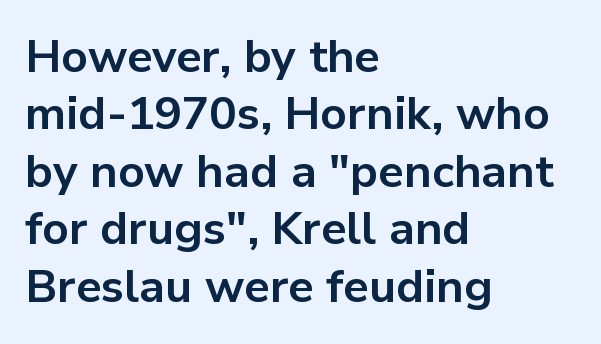
{"serif": "no", "italic": "no", "bold": "yes", "weight": "bold", "width": "normal", "stroke_contrast": "low", "x_height": "medium", "monospaced": "no", "underline": "no", "align": "left", "line_spacing": "normal", "line_spacing_ratio": 1.25, "letter_spacing": "normal", "letter_spacing_em": 0.0, "glyph_px": 46}
